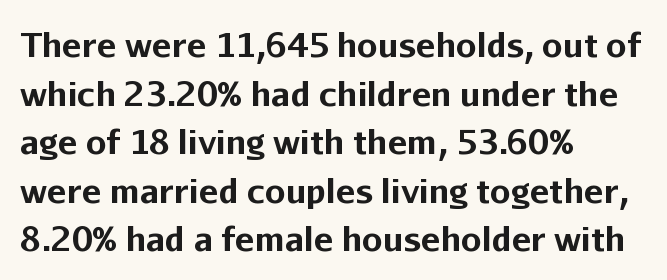
{"serif": "no", "italic": "no", "bold": "yes", "weight": "bold", "width": "normal", "stroke_contrast": "low", "x_height": "medium", "monospaced": "no", "underline": "no", "align": "left", "line_spacing": "normal", "line_spacing_ratio": 1.47, "letter_spacing": "normal", "letter_spacing_em": 0.0, "glyph_px": 33}
